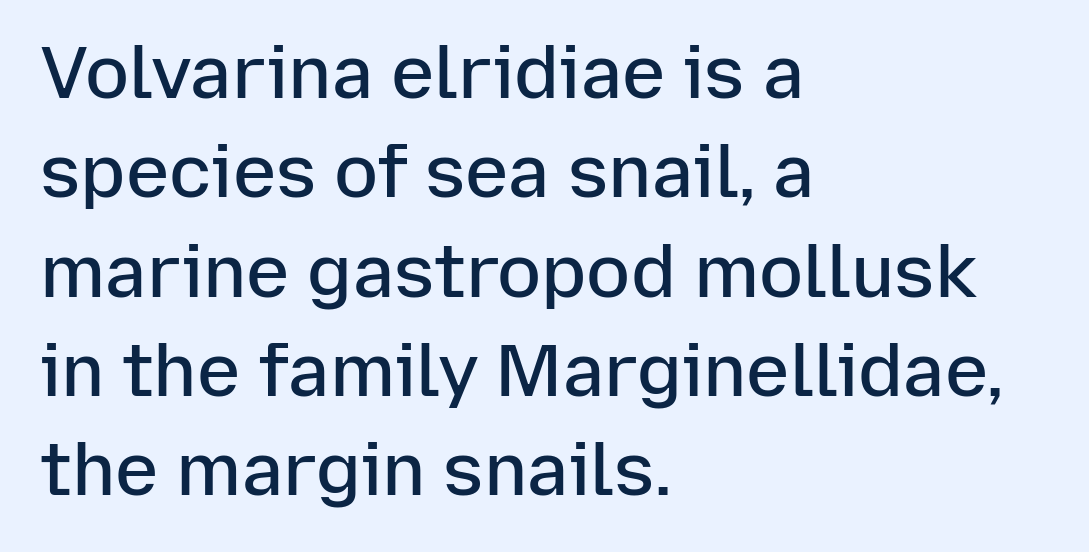
Q: Is the text bold? A: Semi-bold.
Q: Is the text italic (slanted)? A: No, it is upright.
Q: Is the typeface a serif or a sans-serif typeface? A: Sans-serif.
Q: Is the text underlined? A: No.
Q: How is the paragraph aligned? A: Left-aligned.
Q: Is the spacing between letters normal or unusually wide? A: Normal.
Q: Is the spacing between lines tight, normal or loose? A: Normal.
Q: Width (condensed, normal, or wide)? A: Normal.
Q: Stroke contrast? A: Low.
Q: x-height? A: Medium.
Q: Monospaced? A: No.
